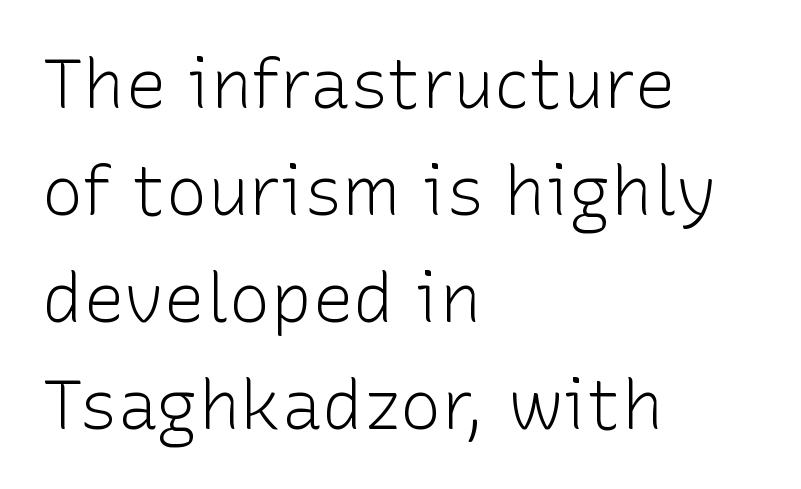
{"serif": "no", "italic": "no", "bold": "no", "weight": "light", "width": "normal", "stroke_contrast": "low", "x_height": "medium", "monospaced": "no", "underline": "no", "align": "left", "line_spacing": "normal", "line_spacing_ratio": 1.55, "letter_spacing": "normal", "letter_spacing_em": 0.0, "glyph_px": 69}
